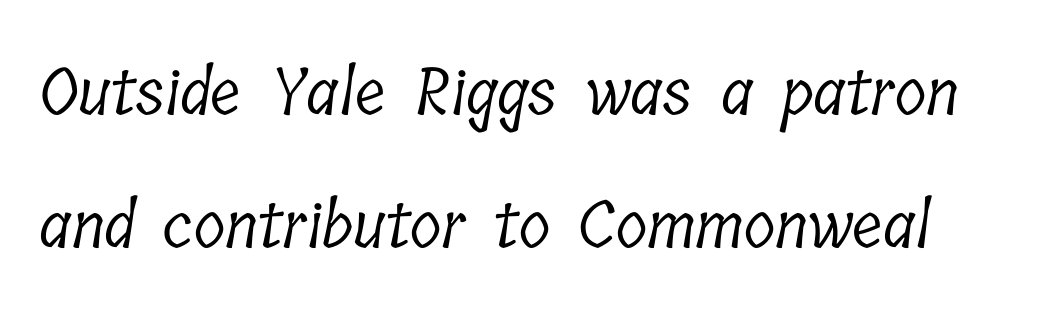
Q: Is the text bold? A: No.
Q: Is the typeface a serif or a sans-serif typeface? A: Serif.
Q: Is the text underlined? A: No.
Q: Is the spacing between letters normal or unusually wide? A: Normal.
Q: Is the spacing between lines tight, normal or loose? A: Loose.
Q: Width (condensed, normal, or wide)? A: Condensed.
Q: Stroke contrast? A: Low.
Q: x-height? A: Medium.
Q: Monospaced? A: No.
